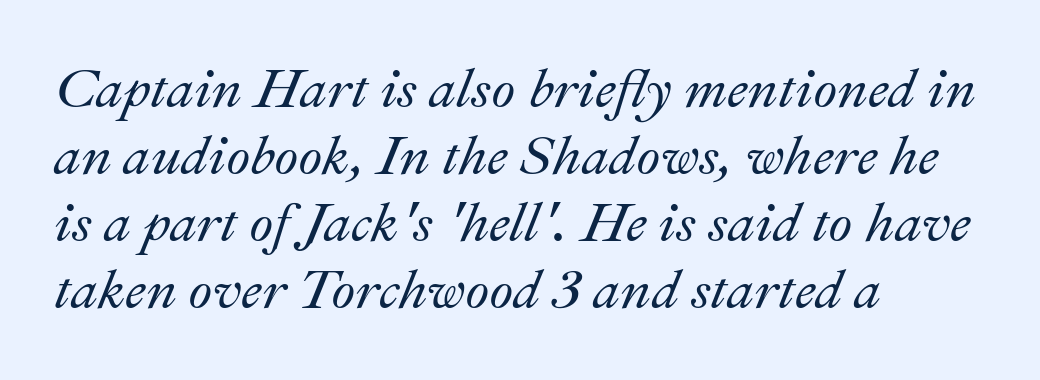
{"italic": "yes", "lean": "right", "slant_degrees": 22, "width": "normal", "stroke_contrast": "medium", "x_height": "small", "monospaced": "no", "underline": "no", "align": "left", "line_spacing_ratio": 1.22, "letter_spacing": "normal", "letter_spacing_em": 0.0, "glyph_px": 55}
